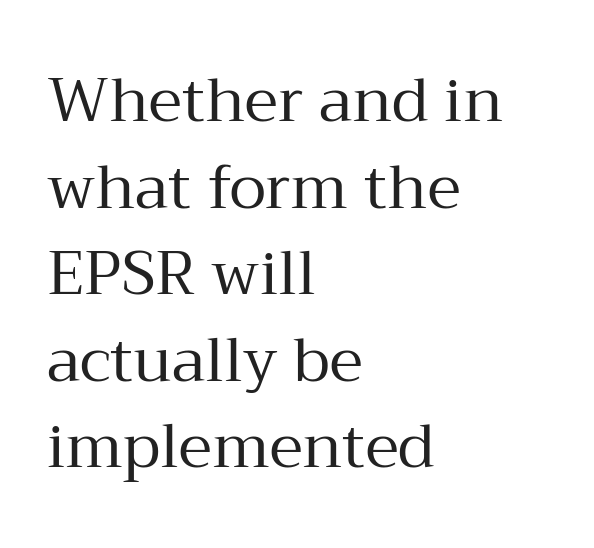
Q: Is the text bold? A: No.
Q: Is the text italic (slanted)? A: No, it is upright.
Q: Is the typeface a serif or a sans-serif typeface? A: Serif.
Q: Is the text underlined? A: No.
Q: How is the paragraph aligned? A: Left-aligned.
Q: Is the spacing between letters normal or unusually wide? A: Normal.
Q: Is the spacing between lines tight, normal or loose? A: Normal.
Q: Width (condensed, normal, or wide)? A: Normal.
Q: Stroke contrast? A: Medium.
Q: x-height? A: Medium.
Q: Monospaced? A: No.
